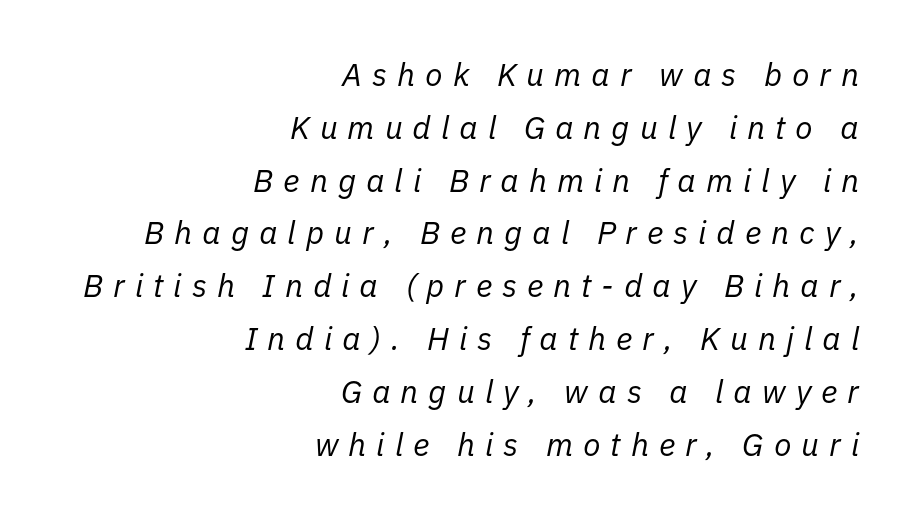
The image shows 32 px regular-weight type, italic (leaning right); set right-aligned, normal line spacing (1.65x), unusually wide letter spacing (+0.31 em), not underlined; low stroke contrast and a medium x-height.
